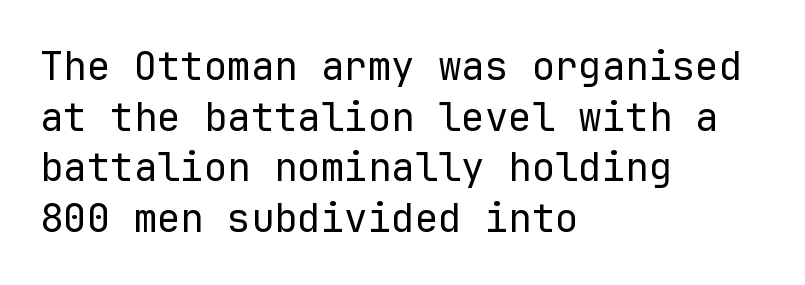
Ordinary non-slanted type is in use. This rendering uses left alignment, leaving the right contour irregular. How are the letters spaced? Ordinarily, with no added tracking. Regarding leading, the lines here are spaced in the standard way. Here the designer chose a console-style face with uniform glyph widths. Regarding serifs, this sample does without them.
